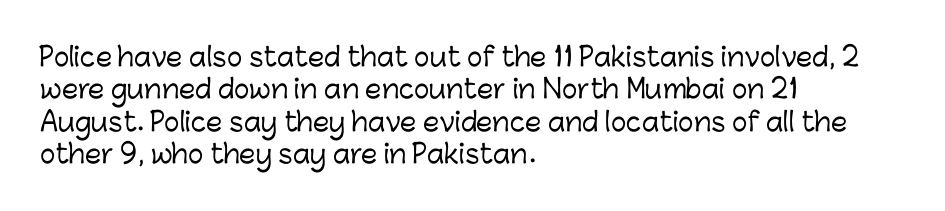
{"italic": "no", "underline": "no", "align": "left", "line_spacing": "normal", "line_spacing_ratio": 1.25, "letter_spacing": "normal", "letter_spacing_em": 0.0, "glyph_px": 26}
